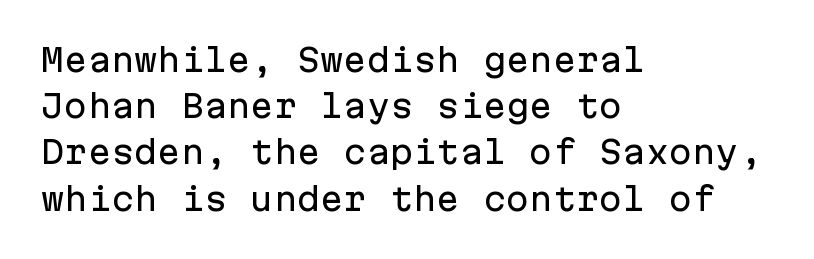
{"serif": "no", "italic": "no", "width": "normal", "stroke_contrast": "low", "x_height": "medium", "monospaced": "yes", "underline": "no", "align": "left", "line_spacing": "normal", "line_spacing_ratio": 1.49, "letter_spacing": "normal", "letter_spacing_em": 0.0, "glyph_px": 31}
